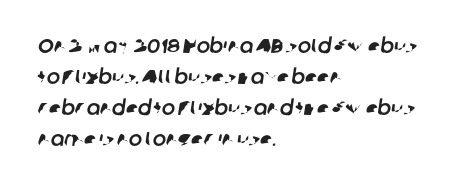
The image shows 20 px text type; set left-aligned, normal line spacing (1.55x), normal letter spacing, not underlined.
